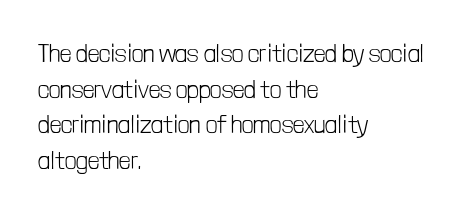
Q: Is the text bold? A: No.
Q: Is the text italic (slanted)? A: No, it is upright.
Q: Is the text underlined? A: No.
Q: How is the paragraph aligned? A: Left-aligned.
Q: Is the spacing between letters normal or unusually wide? A: Normal.
Q: Is the spacing between lines tight, normal or loose? A: Normal.
